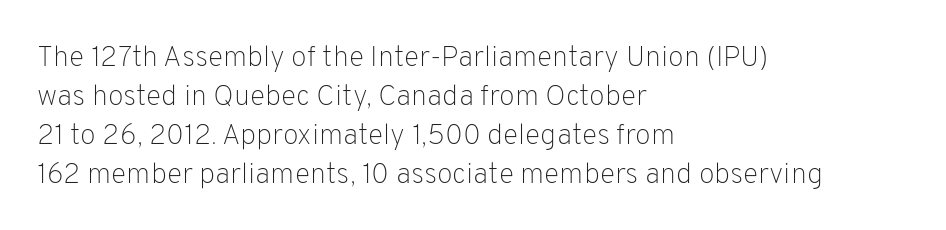
The image shows 29 px light sans-serif type, upright; set left-aligned, normal line spacing (1.35x), normal letter spacing, not underlined; low stroke contrast and a medium x-height.
